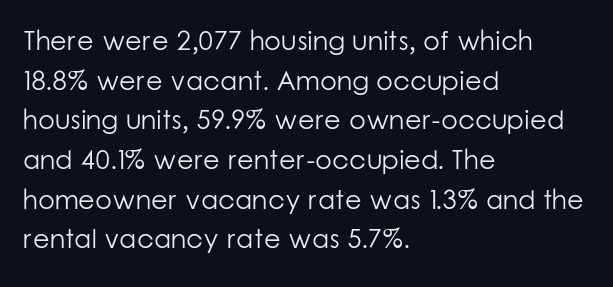
Q: Is the text bold? A: No.
Q: Is the text italic (slanted)? A: No, it is upright.
Q: Is the text underlined? A: No.
Q: How is the paragraph aligned? A: Left-aligned.
Q: Is the spacing between letters normal or unusually wide? A: Normal.
Q: Is the spacing between lines tight, normal or loose? A: Normal.
